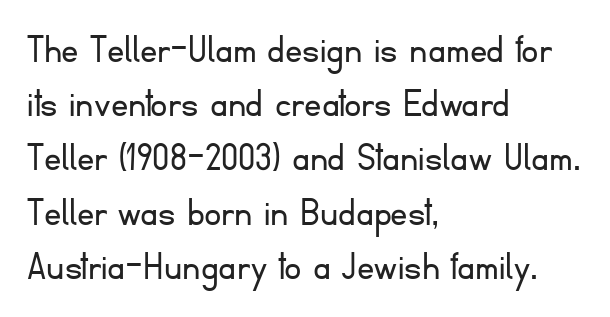
Anything drawn beneath the words? Only blank space. Bold? No — there's no thickening of the strokes. A normal amount of white space separates one row of letters from the next. I'd call this a sans setting — the letters go barefoot. There is no visible air inserted between adjacent glyphs. The rendering uses natural spacing where letterforms have individual widths.
